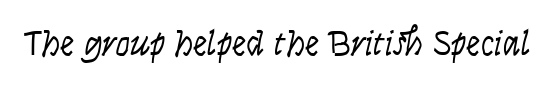
The image shows 36 px light, condensed sans-serif type; set normal letter spacing, not underlined; low stroke contrast and a large x-height.
